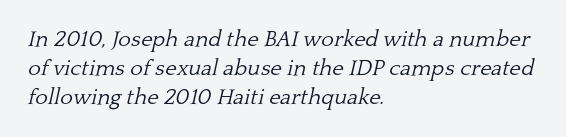
The face looks like a standard text weight, possibly lighter. Characters follow at the spacing the type designer built in. Short and long lines alike share a common starting point at left. Regular leading. Letters rest on an invisible, unmarked baseline. The whole block is typeset with a tilt.
